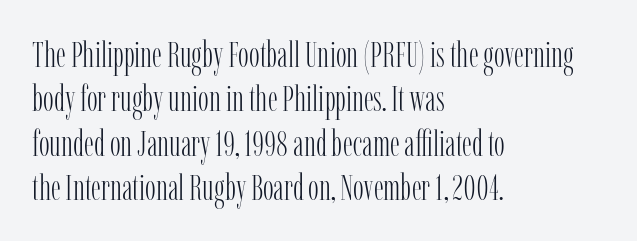
Q: Is the text bold? A: No.
Q: Is the text italic (slanted)? A: No, it is upright.
Q: Is the typeface a serif or a sans-serif typeface? A: Serif.
Q: Is the text underlined? A: No.
Q: How is the paragraph aligned? A: Left-aligned.
Q: Is the spacing between letters normal or unusually wide? A: Normal.
Q: Width (condensed, normal, or wide)? A: Condensed.
Q: Stroke contrast? A: Low.
Q: x-height? A: Medium.
Q: Monospaced? A: No.
